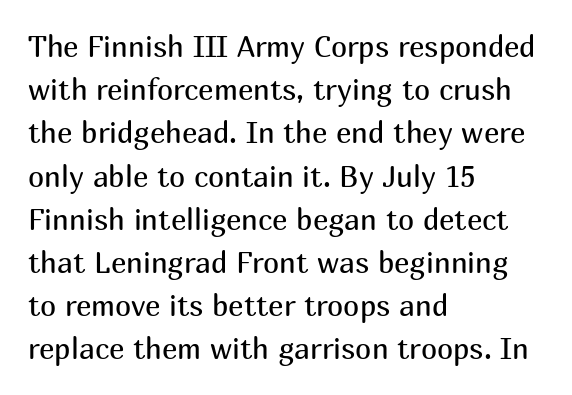
The image shows 29 px regular-weight sans-serif type, upright; set left-aligned, normal line spacing (1.49x), normal letter spacing, not underlined; medium stroke contrast and a medium x-height.
